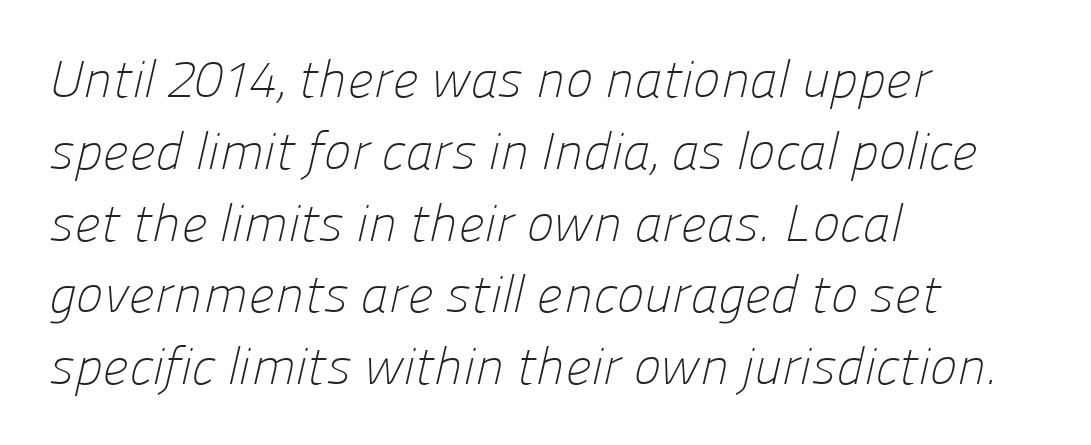
Q: Is the text bold? A: No.
Q: Is the typeface a serif or a sans-serif typeface? A: Sans-serif.
Q: Is the text underlined? A: No.
Q: How is the paragraph aligned? A: Left-aligned.
Q: Is the spacing between letters normal or unusually wide? A: Normal.
Q: Is the spacing between lines tight, normal or loose? A: Normal.
Q: Width (condensed, normal, or wide)? A: Normal.
Q: Stroke contrast? A: Low.
Q: x-height? A: Medium.
Q: Monospaced? A: No.
